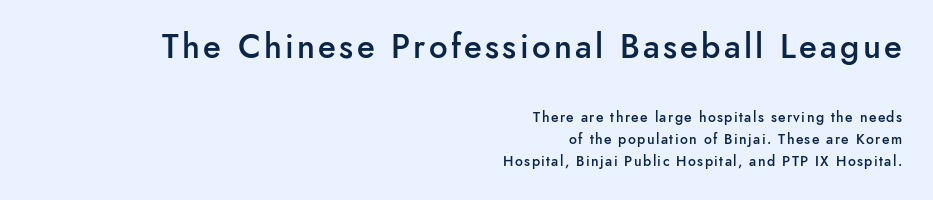
Ascenders rise straight up at ninety degrees. Weight check: semibold — heavier than regular, not quite bold. This layout puts the oversized block above and the modest block below. In terms of leading, this rendering sits right in the middle.
